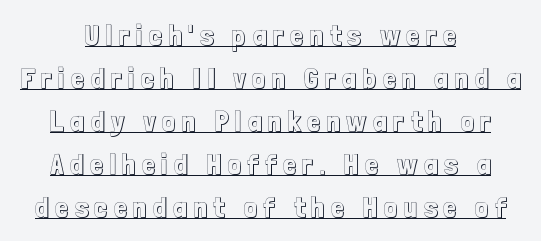
The image shows 29 px condensed type, upright; set centered, normal line spacing (1.48x), unusually wide letter spacing (+0.23 em), underlined; a medium x-height.
